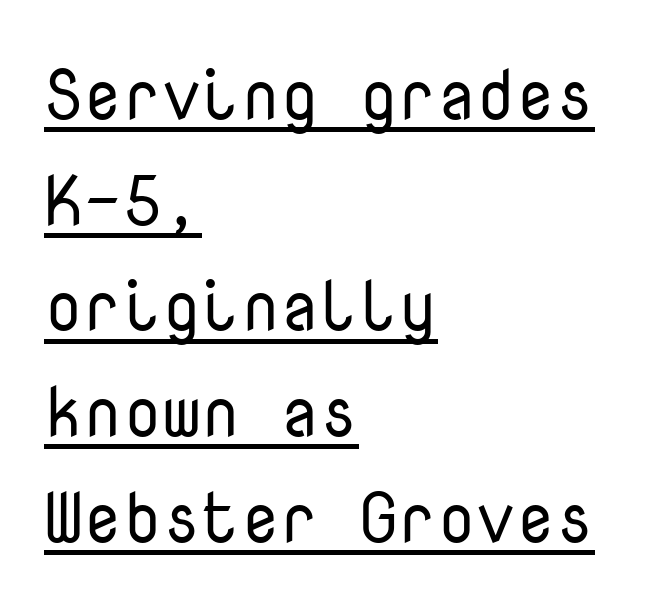
Q: Is the text bold? A: No.
Q: Is the text italic (slanted)? A: No, it is upright.
Q: Is the typeface a serif or a sans-serif typeface? A: Sans-serif.
Q: Is the text underlined? A: Yes.
Q: How is the paragraph aligned? A: Left-aligned.
Q: Is the spacing between letters normal or unusually wide? A: Normal.
Q: Is the spacing between lines tight, normal or loose? A: Normal.
Q: Width (condensed, normal, or wide)? A: Normal.
Q: Stroke contrast? A: Low.
Q: x-height? A: Medium.
Q: Monospaced? A: Yes.
